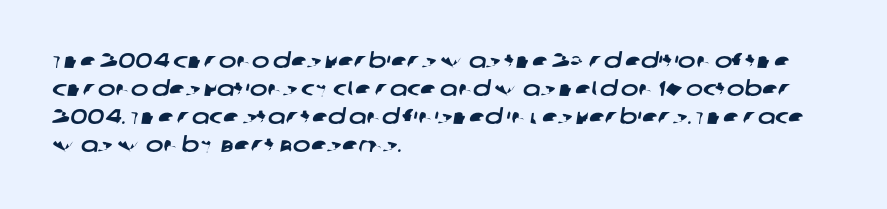
{"underline": "no", "align": "left", "line_spacing": "normal", "line_spacing_ratio": 1.34, "letter_spacing": "normal", "letter_spacing_em": 0.0, "glyph_px": 21}
